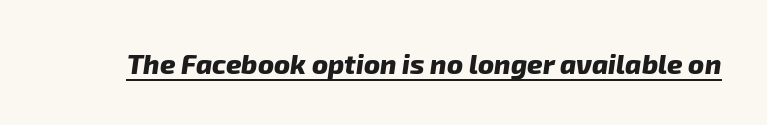
The image shows 27 px bold type; set normal letter spacing, underlined.
